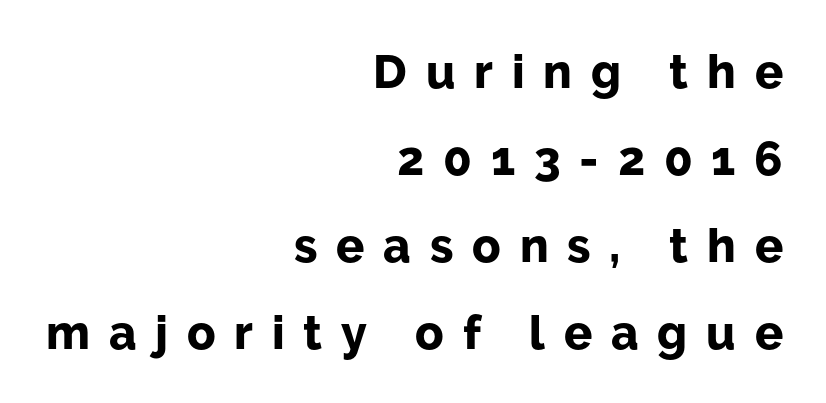
Q: Is the text bold? A: Yes.
Q: Is the text italic (slanted)? A: No, it is upright.
Q: Is the typeface a serif or a sans-serif typeface? A: Sans-serif.
Q: Is the text underlined? A: No.
Q: How is the paragraph aligned? A: Right-aligned.
Q: Is the spacing between letters normal or unusually wide? A: Unusually wide.
Q: Width (condensed, normal, or wide)? A: Normal.
Q: Stroke contrast? A: Low.
Q: x-height? A: Medium.
Q: Monospaced? A: No.
